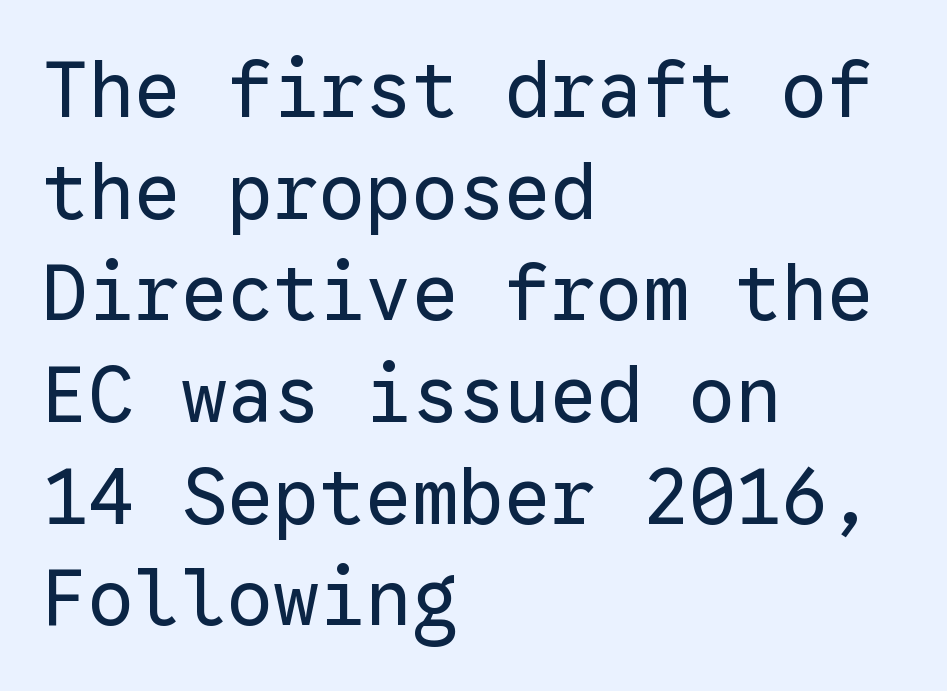
The image shows 77 px regular-weight sans-serif type, upright, monospaced; set left-aligned, normal line spacing (1.32x), normal letter spacing, not underlined; low stroke contrast and a medium x-height.
